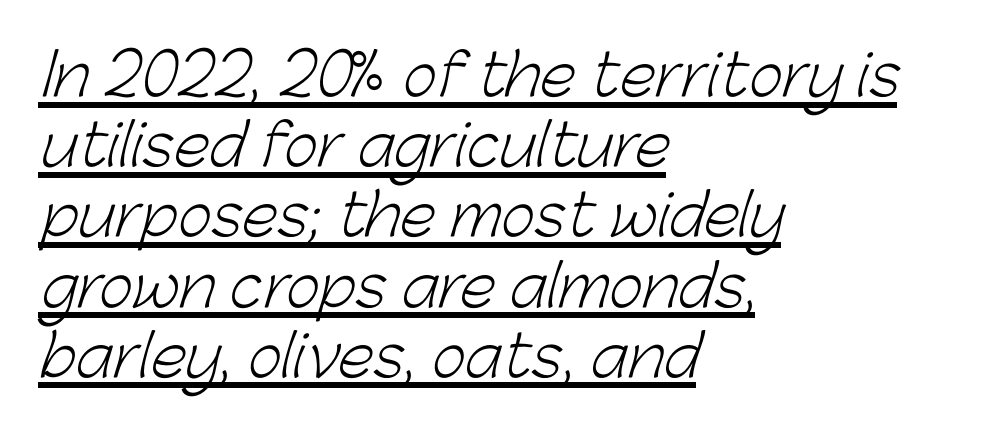
{"serif": "no", "bold": "no", "weight": "light", "width": "normal", "stroke_contrast": "low", "x_height": "medium", "monospaced": "no", "underline": "yes", "align": "left", "line_spacing_ratio": 1.21, "letter_spacing": "normal", "letter_spacing_em": 0.0, "glyph_px": 58}
